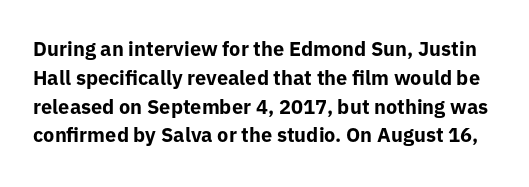
A dark, heavy texture on the line: the type is bold. Default kerning and tracking; the words read as compact shapes. Descenders are the only things crossing below the line. Tall strokes in this sample are plumb rather than angled. Summary of vertical rhythm: regular, with standard interline spacing.
